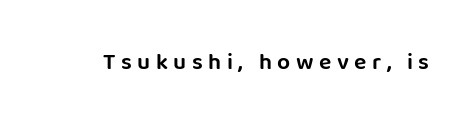
Q: Is the text italic (slanted)? A: No, it is upright.
Q: Is the text underlined? A: No.
Q: Is the spacing between letters normal or unusually wide? A: Unusually wide.
